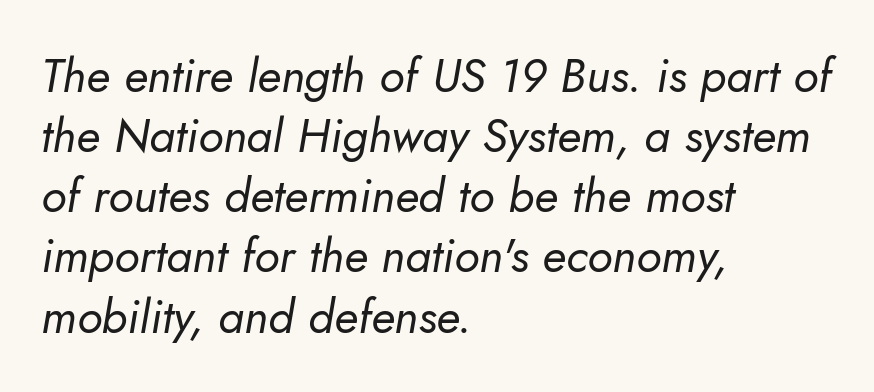
The letters advance in unequal steps, a hallmark of proportional type. This is not heavy type; no bold has been used. A student would call this left alignment; a typographer would say flush left, rag right. Slanted lettering throughout. Summary of vertical rhythm: regular, with standard interline spacing. Check the space under the baseline: it is left empty.
